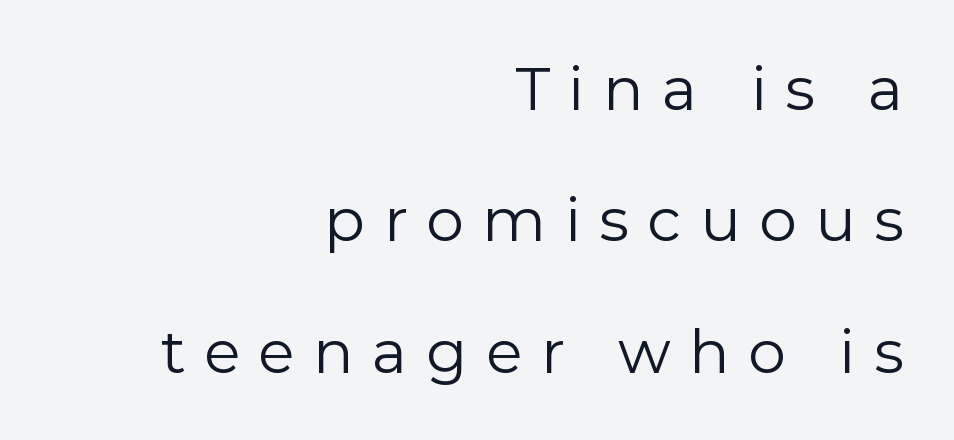
Q: Is the text bold? A: No.
Q: Is the text italic (slanted)? A: No, it is upright.
Q: Is the typeface a serif or a sans-serif typeface? A: Sans-serif.
Q: Is the text underlined? A: No.
Q: How is the paragraph aligned? A: Right-aligned.
Q: Is the spacing between letters normal or unusually wide? A: Unusually wide.
Q: Is the spacing between lines tight, normal or loose? A: Loose.
Q: Width (condensed, normal, or wide)? A: Normal.
Q: Stroke contrast? A: Low.
Q: x-height? A: Medium.
Q: Monospaced? A: No.
